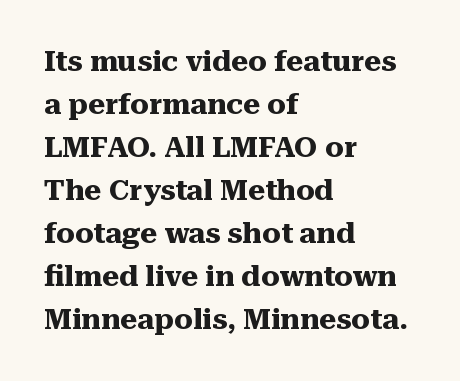
Each glyph is drawn with heavy, bold strokes. The space between consecutive lines is moderate. Notice how the stems are strictly vertical — no italics here. Yep, those are serifs on the letters.
